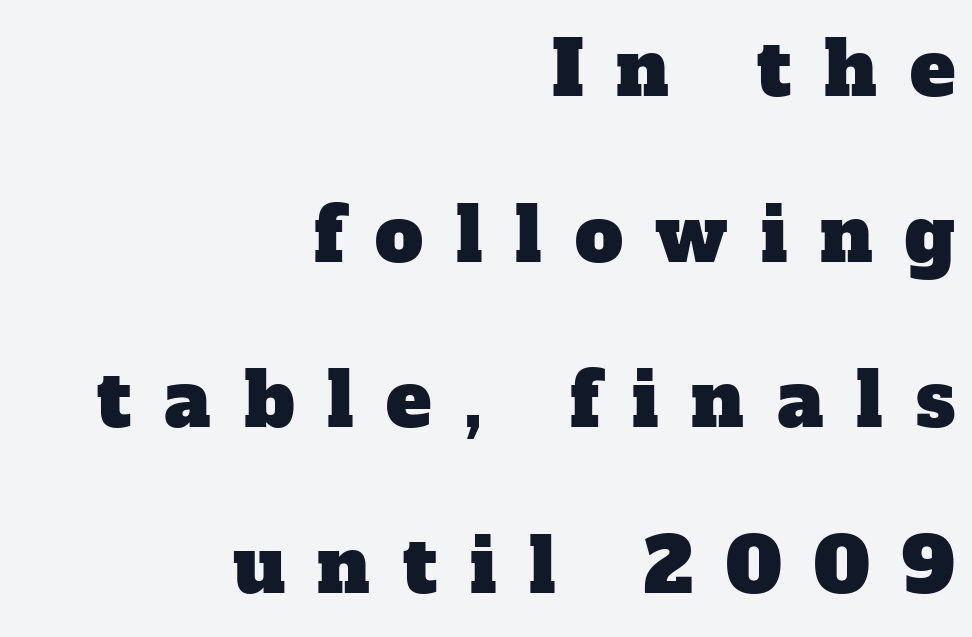
{"serif": "yes", "width": "normal", "stroke_contrast": "low", "x_height": "medium", "monospaced": "no", "underline": "no", "align": "right", "line_spacing": "loose", "line_spacing_ratio": 2.18, "letter_spacing": "wide", "letter_spacing_em": 0.43, "glyph_px": 76}
